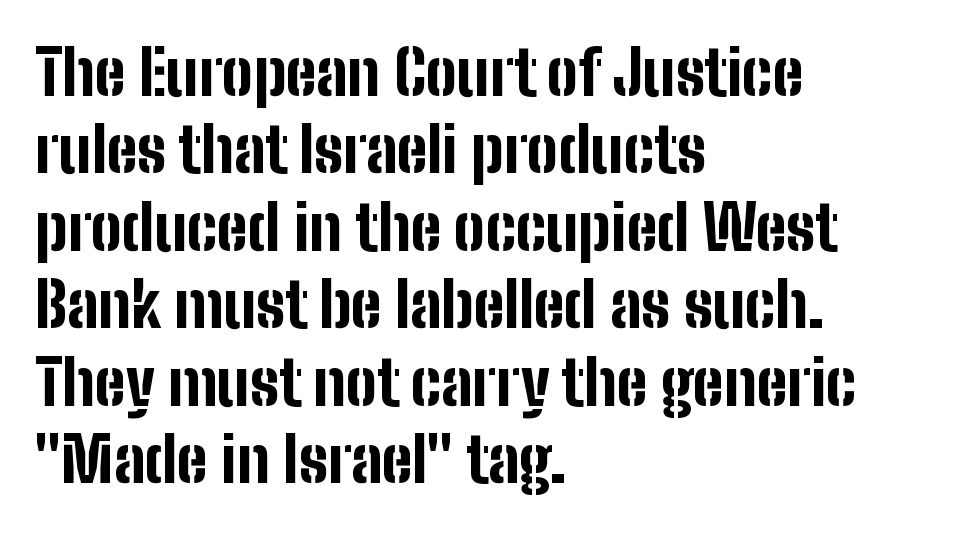
A typesetter would call this proportional, since set widths differ per character. I'd call this a sans setting — the letters go barefoot. The passage shown is emphatically bold. Successive baselines arrive at the customary interval.
